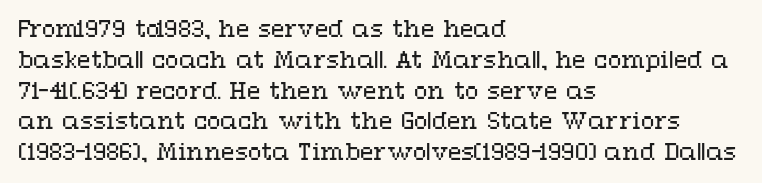
The image shows 22 px text type, upright; set left-aligned, normal line spacing (1.4x), normal letter spacing, not underlined.
